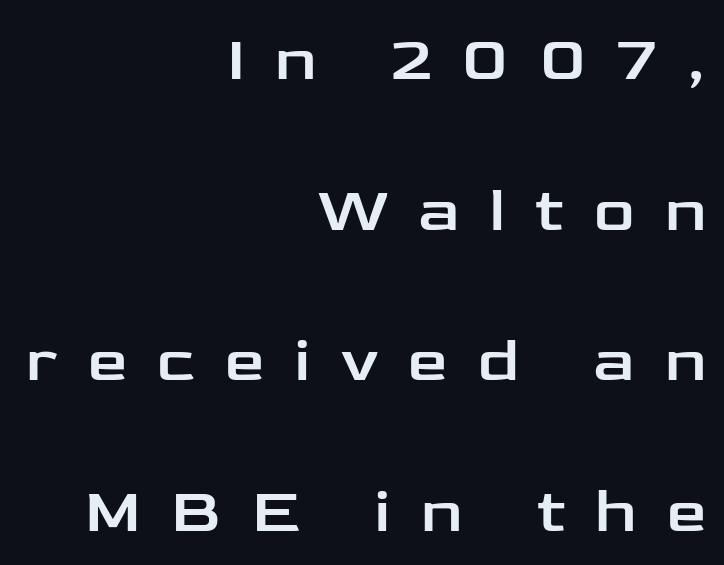
{"serif": "no", "italic": "no", "width": "wide", "stroke_contrast": "low", "x_height": "medium", "monospaced": "no", "underline": "no", "align": "right", "line_spacing": "loose", "line_spacing_ratio": 2.39, "letter_spacing": "wide", "letter_spacing_em": 0.48, "glyph_px": 63}
